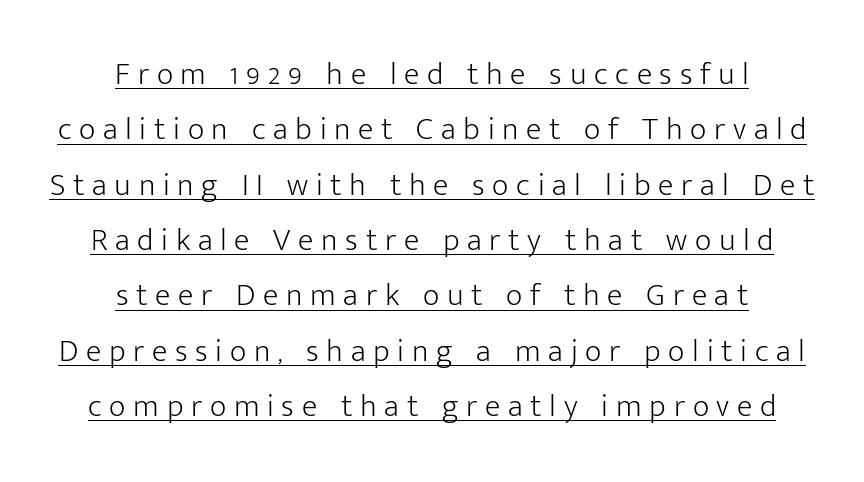
{"serif": "no", "italic": "no", "bold": "no", "weight": "light", "width": "normal", "stroke_contrast": "low", "x_height": "medium", "monospaced": "no", "underline": "yes", "align": "center", "line_spacing_ratio": 1.73, "letter_spacing": "wide", "letter_spacing_em": 0.24, "glyph_px": 32}
